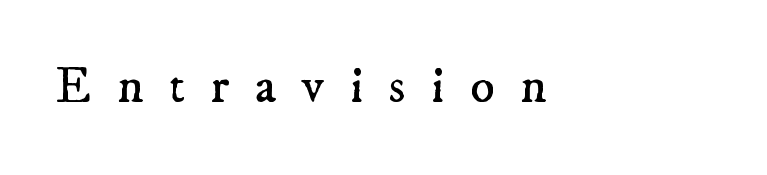
Q: Is the text bold? A: No.
Q: Is the typeface a serif or a sans-serif typeface? A: Serif.
Q: Is the text underlined? A: No.
Q: How is the paragraph aligned? A: Left-aligned.
Q: Is the spacing between letters normal or unusually wide? A: Unusually wide.
Q: Width (condensed, normal, or wide)? A: Normal.
Q: Stroke contrast? A: Low.
Q: x-height? A: Small.
Q: Monospaced? A: No.
